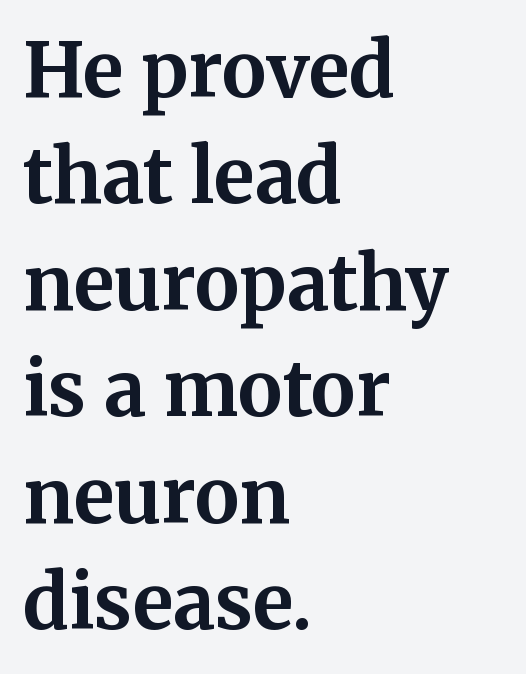
{"serif": "yes", "italic": "no", "bold": "yes", "weight": "bold", "width": "normal", "stroke_contrast": "medium", "x_height": "medium", "monospaced": "no", "underline": "no", "align": "left", "line_spacing": "normal", "line_spacing_ratio": 1.42, "letter_spacing": "normal", "letter_spacing_em": 0.0, "glyph_px": 75}
